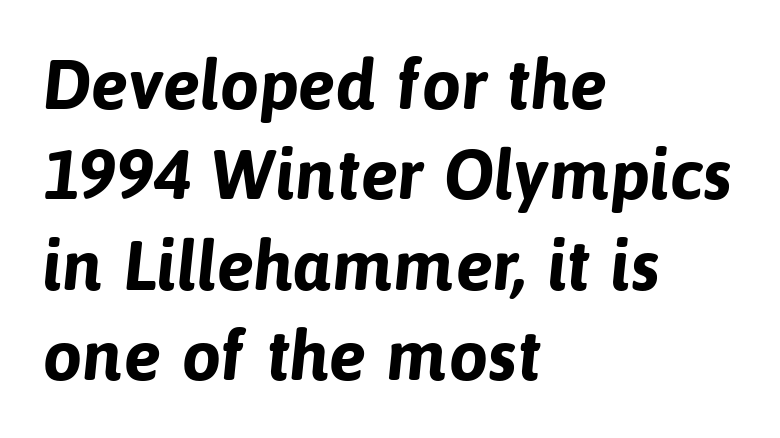
There is no visible air inserted between adjacent glyphs. The passage is arranged the way most books set body copy — flush left. The glyphs have the mass of a bold cut. Spacing verdict: proportional, widths tailored to each character. To sum up the face: it is a sans, with no serifs. Leading matches the norm, producing a regular column.
